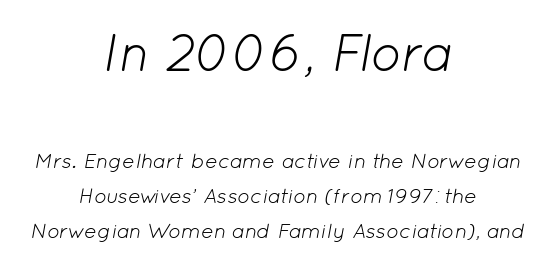
{"italic": "yes", "lean": "right", "slant_degrees": 12, "bold": "no", "weight": "light", "width": "normal", "stroke_contrast": "low", "x_height": "medium", "monospaced": "no", "underline": "no", "align": "center", "line_spacing": "normal", "line_spacing_ratio": 1.65, "letter_spacing": "normal", "letter_spacing_em": 0.0, "larger_block": "first", "size_ratio": 2.48, "glyph_px": 52}
